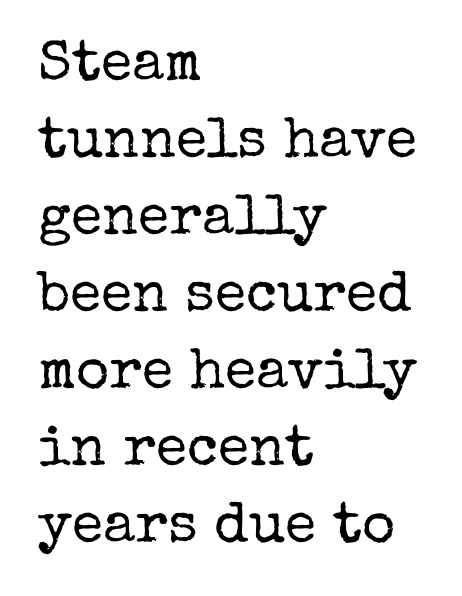
Q: Is the text bold? A: No.
Q: Is the text italic (slanted)? A: No, it is upright.
Q: Is the typeface a serif or a sans-serif typeface? A: Serif.
Q: Is the text underlined? A: No.
Q: How is the paragraph aligned? A: Left-aligned.
Q: Is the spacing between letters normal or unusually wide? A: Normal.
Q: Is the spacing between lines tight, normal or loose? A: Normal.
Q: Width (condensed, normal, or wide)? A: Normal.
Q: Stroke contrast? A: Low.
Q: x-height? A: Medium.
Q: Monospaced? A: No.
